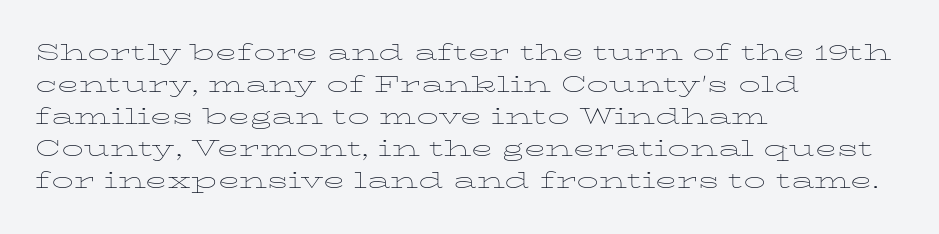
The image shows 22 px text type, upright; set left-aligned, normal line spacing (1.46x), normal letter spacing, not underlined.
